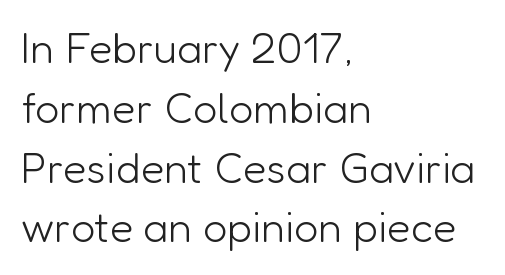
Heft: none added — not bold. The face used here is rendered with its standard letterfit. Observe the absence of serifs on each vertical stroke in this sample. The area under the type is left untouched. Here the designer chose a conventional face with non-uniform glyph widths.
